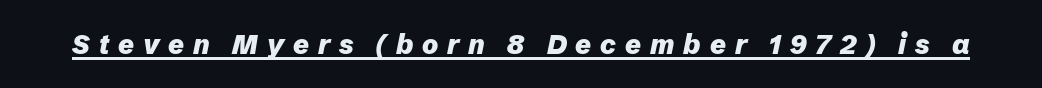
The image shows 27 px bold type, italic (leaning right); set unusually wide letter spacing (+0.33 em), underlined.
